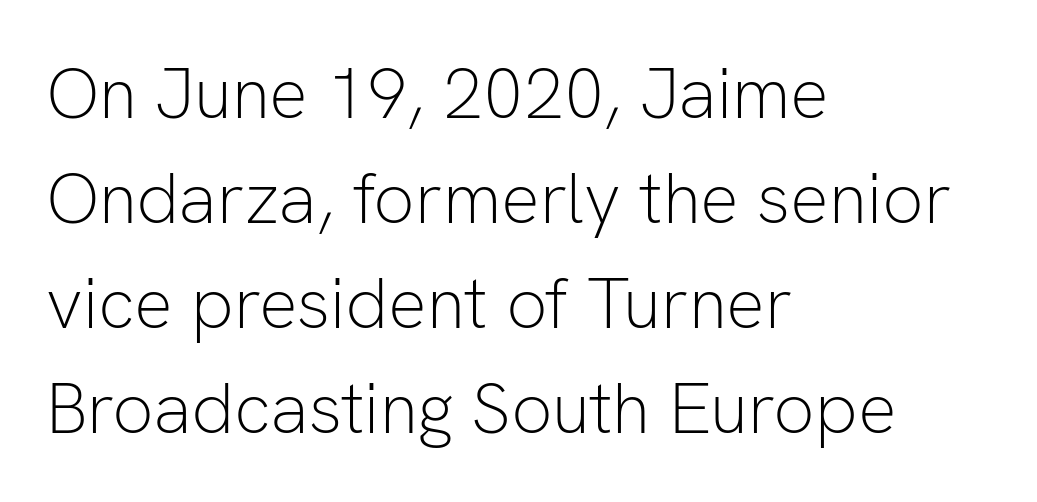
Compared with typical body copy, the letter spacing here is the same. The letters advance in unequal steps, a hallmark of proportional type. The paragraph has a hard left edge and a soft right edge. Bare-footed words on every line. Typographically, this falls in the sans-serif category.
